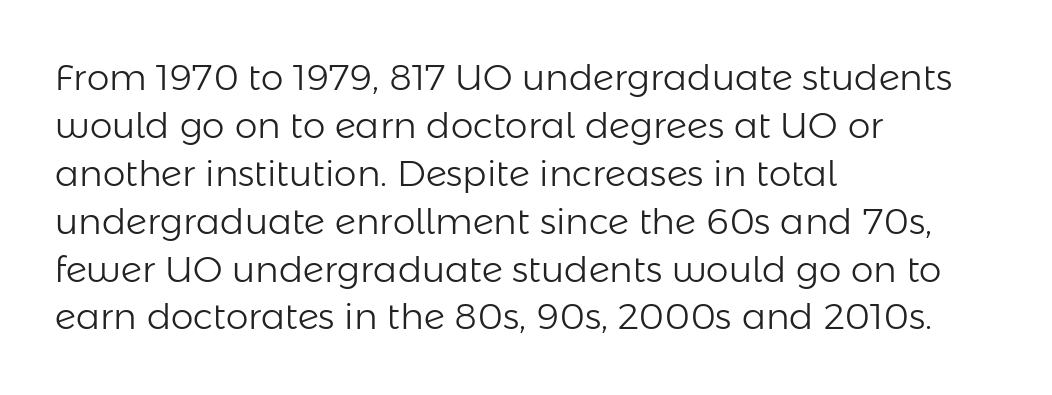
{"serif": "no", "italic": "no", "bold": "no", "weight": "light", "width": "normal", "stroke_contrast": "low", "x_height": "medium", "monospaced": "no", "underline": "no", "align": "left", "line_spacing": "normal", "line_spacing_ratio": 1.33, "letter_spacing": "normal", "letter_spacing_em": 0.0, "glyph_px": 36}
